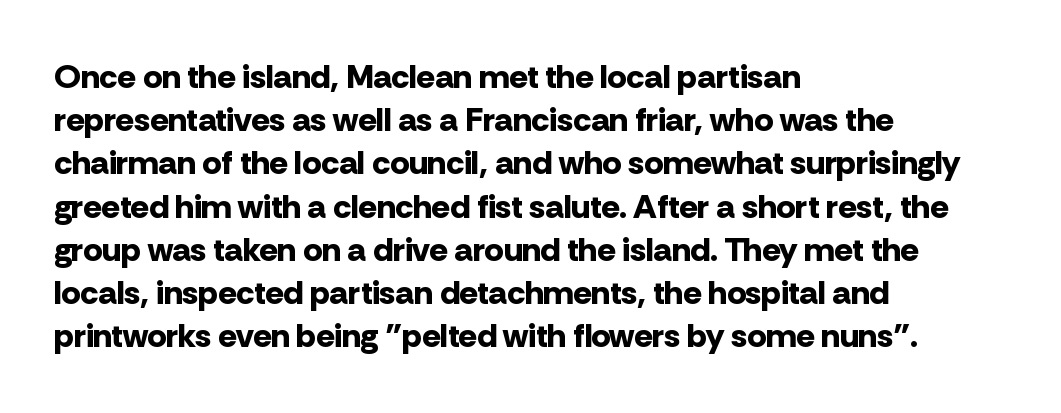
Inter-character spacing is left at the font's built-in metrics. Designer's note — italics off, roman on. Nope, no serifs anywhere on these letters. Glance below the letters and you will spot only blank space. Is there much room between lines? A standard amount, neither cramped nor airy. Proportional: the letters do not fall into vertical columns.
